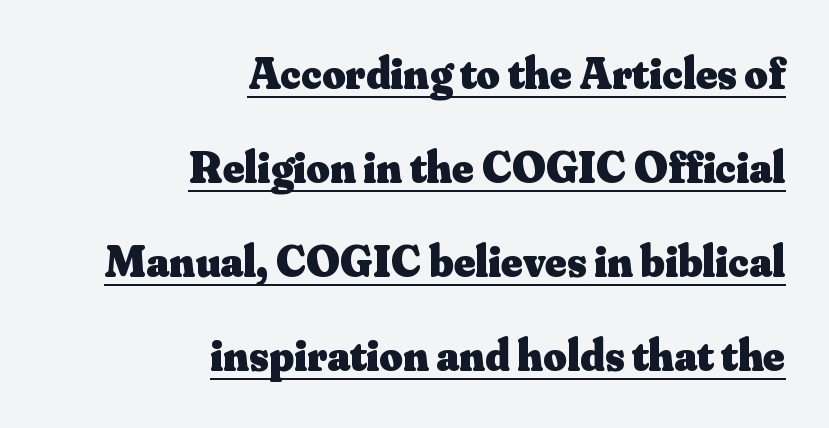
Look at the tracking — it's just the regular setting, nothing added. Check where the strokes stop: tiny serifs finish them off. It's the straight-up-and-down kind of type. Pretty heavy lettering here — definitely bold. Underlined type. In terms of leading, this rendering errs on the spacious side.
